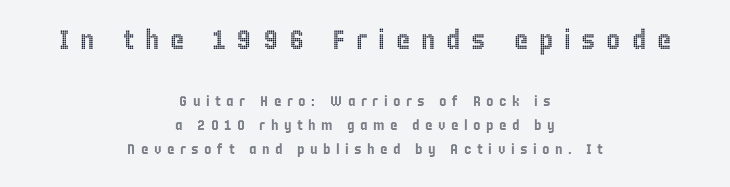
The image shows 27 px text type, upright; set centered, normal line spacing (1.7x), unusually wide letter spacing (+0.4 em), not underlined; the first (top) block is 1.93x larger.
